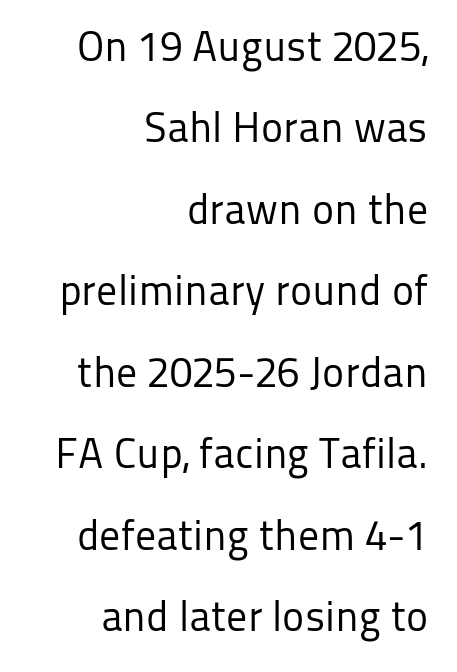
Q: Is the text bold? A: No.
Q: Is the text italic (slanted)? A: No, it is upright.
Q: Is the typeface a serif or a sans-serif typeface? A: Sans-serif.
Q: Is the text underlined? A: No.
Q: How is the paragraph aligned? A: Right-aligned.
Q: Is the spacing between letters normal or unusually wide? A: Normal.
Q: Is the spacing between lines tight, normal or loose? A: Loose.
Q: Width (condensed, normal, or wide)? A: Normal.
Q: Stroke contrast? A: Low.
Q: x-height? A: Medium.
Q: Monospaced? A: No.
